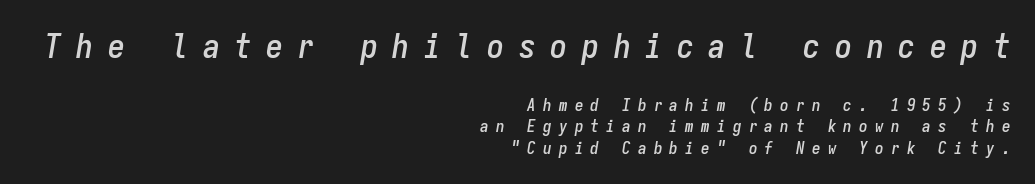
The image shows 34 px condensed type, italic (leaning right), monospaced; set right-aligned, line spacing 1.24x, unusually wide letter spacing (+0.43 em), not underlined; the first (top) block is 2.0x larger; low stroke contrast and a medium x-height.
